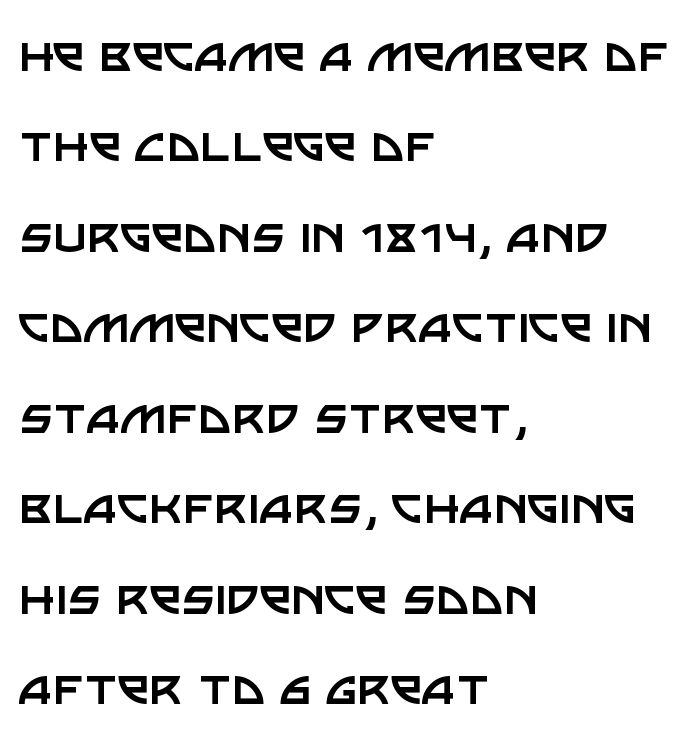
{"serif": "no", "italic": "no", "bold": "no", "weight": "regular", "width": "normal", "stroke_contrast": "low", "x_height": "large", "monospaced": "no", "underline": "no", "align": "left", "line_spacing": "normal", "line_spacing_ratio": 1.56, "letter_spacing": "normal", "letter_spacing_em": 0.0, "glyph_px": 58}
